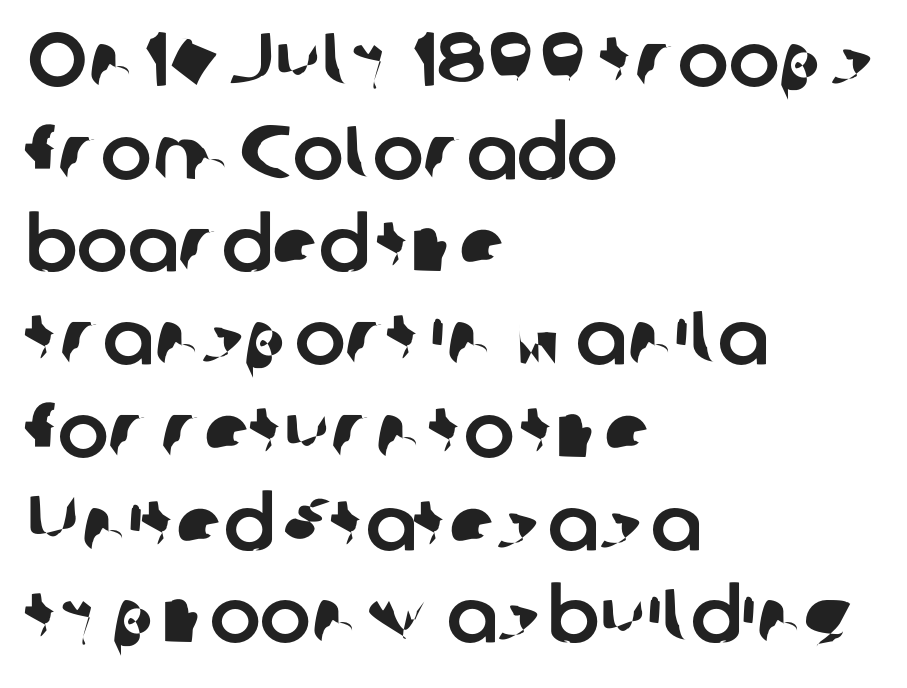
Q: Is the typeface a serif or a sans-serif typeface? A: Sans-serif.
Q: Is the text underlined? A: No.
Q: How is the paragraph aligned? A: Left-aligned.
Q: Is the spacing between letters normal or unusually wide? A: Normal.
Q: Width (condensed, normal, or wide)? A: Normal.
Q: Stroke contrast? A: Low.
Q: x-height? A: Medium.
Q: Monospaced? A: No.
